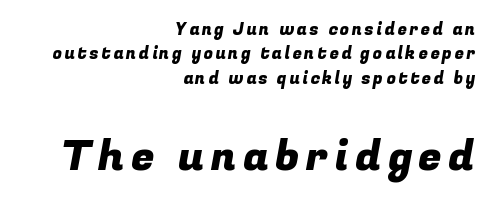
The image shows 43 px sans-serif type; set right-aligned, normal line spacing (1.44x), not underlined; the second (bottom) block is 2.53x larger; low stroke contrast and a medium x-height.
